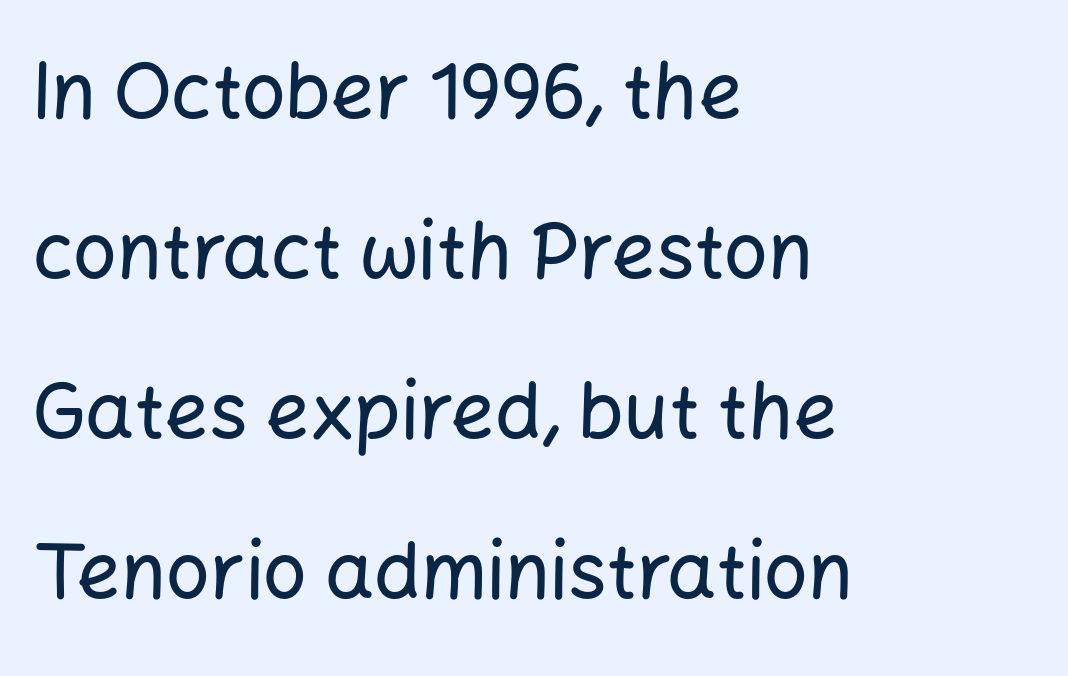
The image shows 77 px sans-serif type, upright; set left-aligned, loose line spacing (2.08x), normal letter spacing, not underlined; low stroke contrast and a medium x-height.
